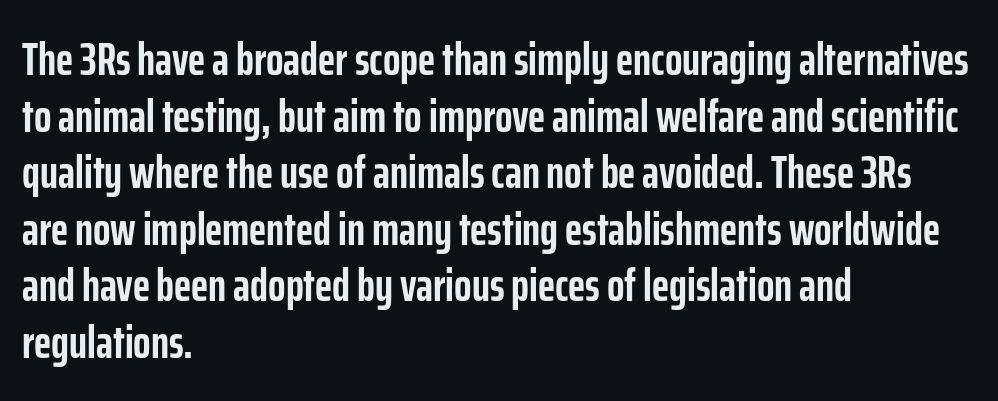
The image shows 46 px semibold, condensed sans-serif type, upright; set left-aligned, line spacing 1.23x, normal letter spacing, not underlined; low stroke contrast and a medium x-height.
